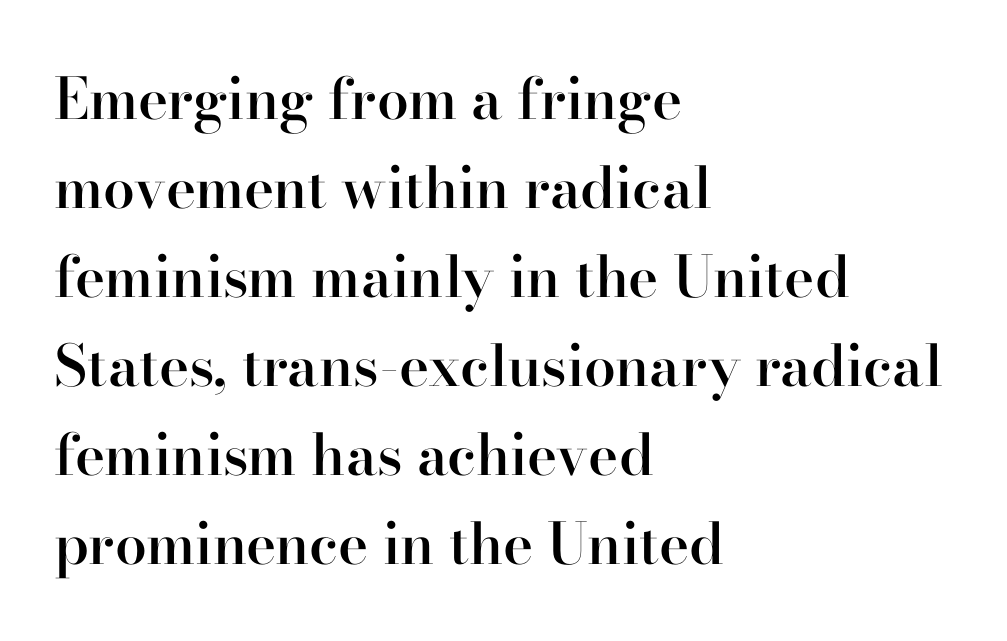
{"serif": "yes", "italic": "no", "bold": "semi", "weight": "semibold", "width": "normal", "stroke_contrast": "high", "x_height": "small", "monospaced": "no", "underline": "no", "align": "left", "line_spacing": "normal", "line_spacing_ratio": 1.56, "letter_spacing": "normal", "letter_spacing_em": 0.0, "glyph_px": 57}
